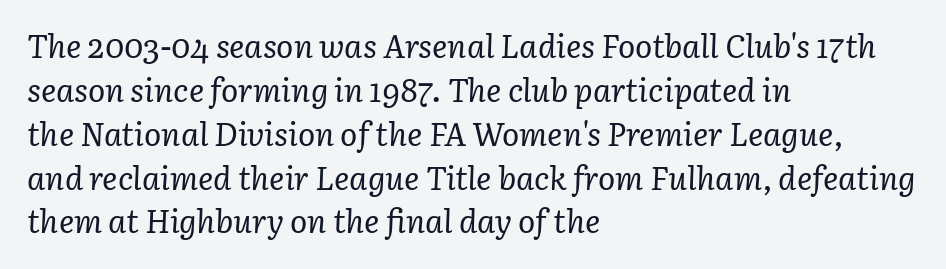
{"serif": "yes", "italic": "yes", "lean": "right", "slant_degrees": 3, "bold": "no", "weight": "regular", "width": "normal", "stroke_contrast": "low", "x_height": "medium", "monospaced": "no", "underline": "no", "align": "left", "line_spacing": "normal", "line_spacing_ratio": 1.37, "letter_spacing": "normal", "letter_spacing_em": 0.0, "glyph_px": 32}
